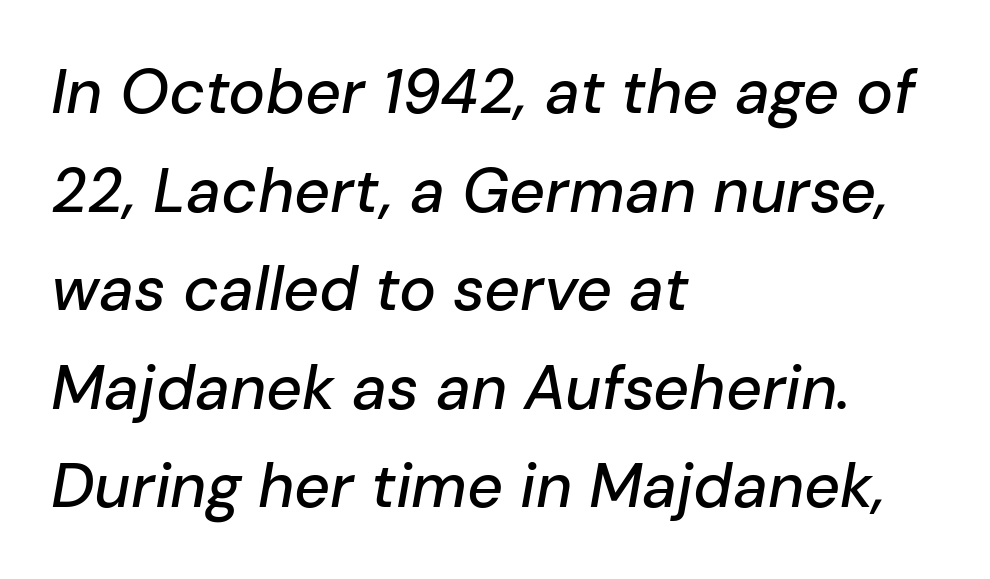
Short note: letters normally spaced. The space between consecutive lines is moderate. The face used here has a pronounced slope to its letters. Left-aligned paragraph, ragged on the right.
